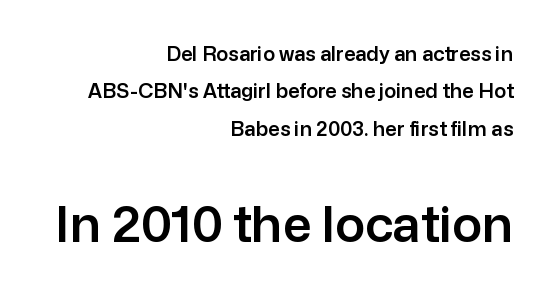
The image shows 50 px sans-serif type, upright; set right-aligned, line spacing 1.87x, normal letter spacing, not underlined; the second (bottom) block is 2.5x larger; low stroke contrast and a medium x-height.
